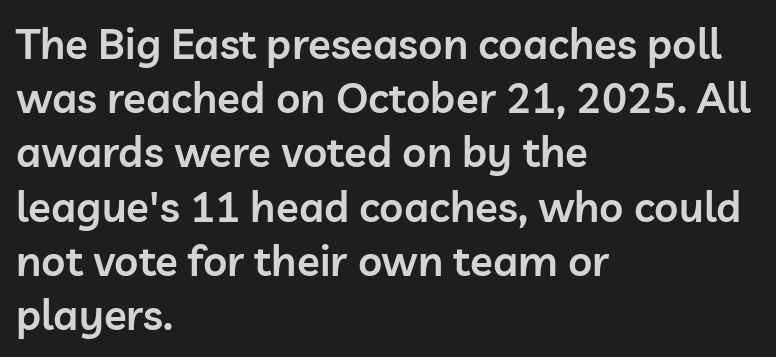
{"serif": "no", "italic": "no", "bold": "semi", "weight": "semibold", "width": "normal", "stroke_contrast": "low", "x_height": "medium", "monospaced": "no", "underline": "no", "align": "left", "line_spacing": "normal", "line_spacing_ratio": 1.29, "letter_spacing": "normal", "letter_spacing_em": 0.0, "glyph_px": 42}
